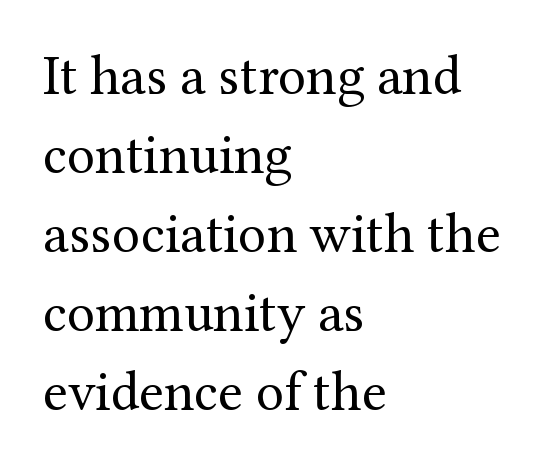
The image shows 56 px regular-weight serif type, upright; set left-aligned, normal line spacing (1.41x), normal letter spacing, not underlined; medium stroke contrast and a medium x-height.
